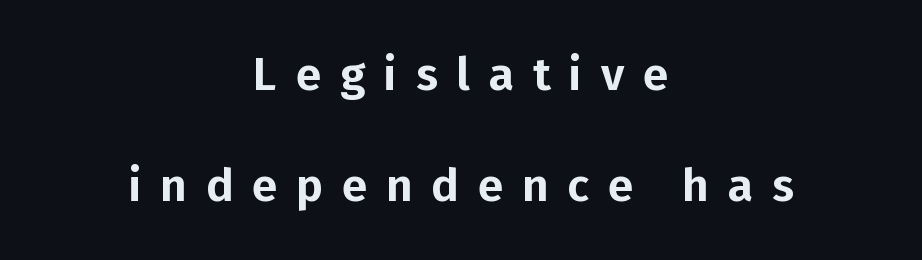
Note the varied advance widths — an 'i' is clearly narrower than an 'm'. Font category for this specimen: sans-serif. Leading is clearly above the norm, producing a sparse column. Horizontal alignment here is central, giving a formal, balanced look. When letters stand straight like this, we call the style roman or upright. Inter-character spacing is expanded well beyond the font's built-in metrics.
